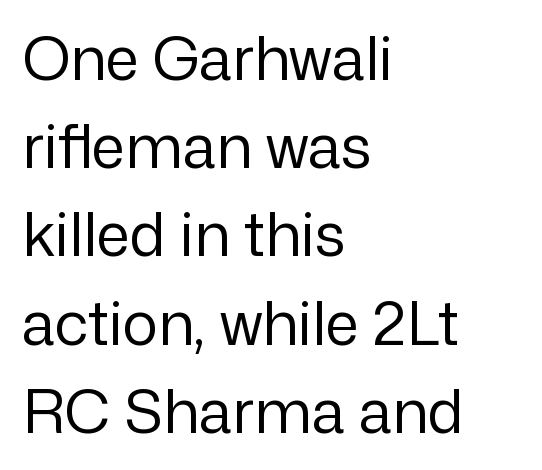
The image shows 60 px regular-weight sans-serif type, upright; set left-aligned, normal line spacing (1.47x), normal letter spacing, not underlined; low stroke contrast and a medium x-height.
